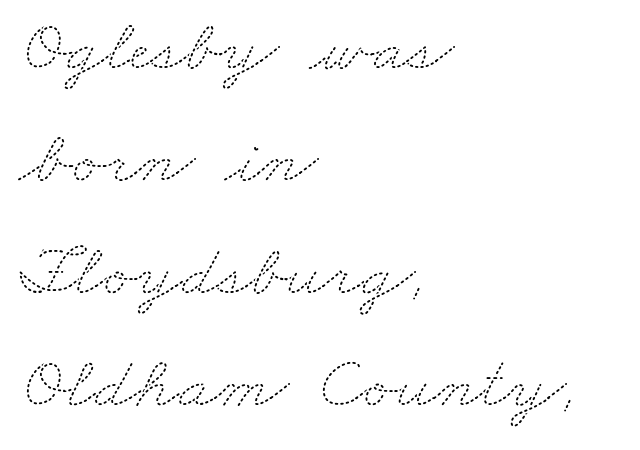
Q: Is the text bold? A: No.
Q: Is the text underlined? A: No.
Q: How is the paragraph aligned? A: Left-aligned.
Q: Is the spacing between letters normal or unusually wide? A: Normal.
Q: Is the spacing between lines tight, normal or loose? A: Normal.
Q: Width (condensed, normal, or wide)? A: Wide.
Q: Stroke contrast? A: Medium.
Q: x-height? A: Small.
Q: Monospaced? A: No.
